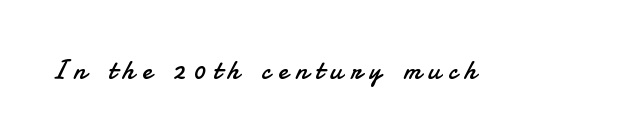
Is the type heavy? It reads as light-to-regular instead. Caption: expanded tracking, letters set apart. Rule under the text: the space is simply empty.
